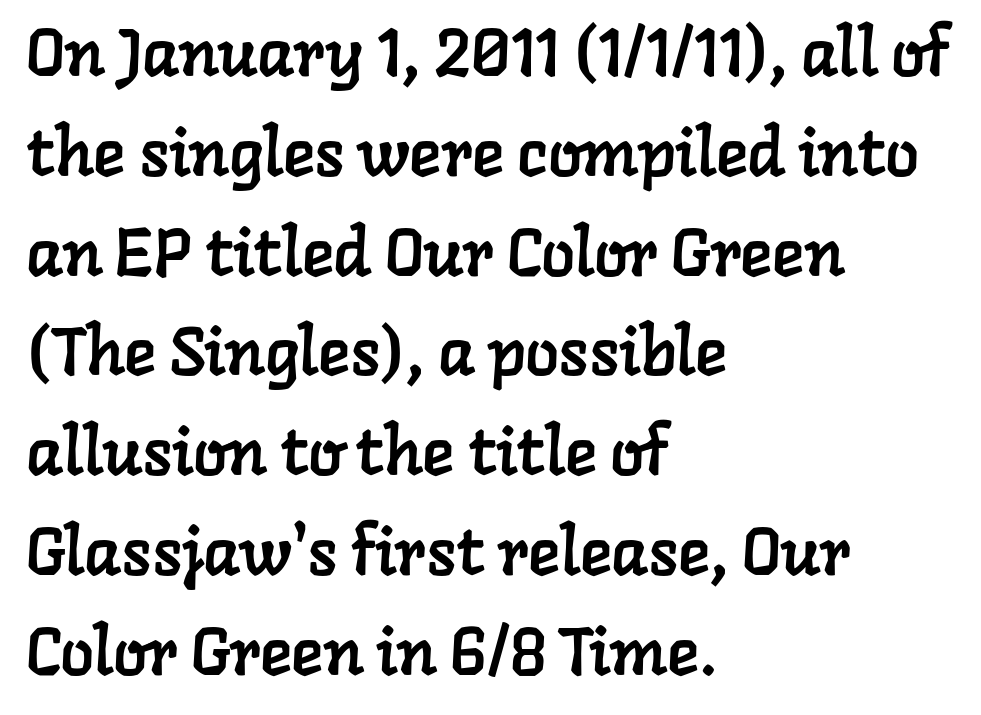
The image shows 67 px serif type; set left-aligned, normal line spacing (1.49x), normal letter spacing, not underlined; low stroke contrast and a medium x-height.
